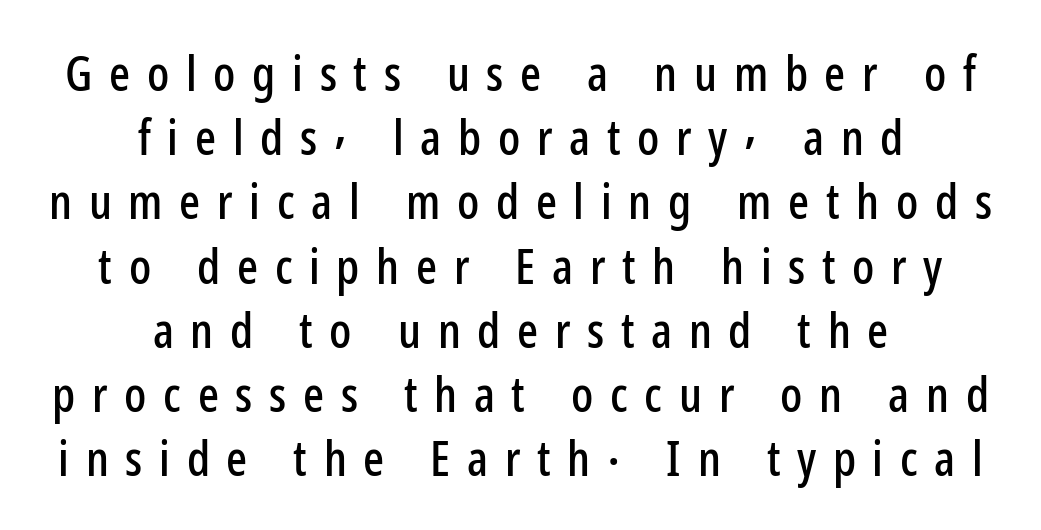
Q: Is the text italic (slanted)? A: No, it is upright.
Q: Is the typeface a serif or a sans-serif typeface? A: Sans-serif.
Q: Is the text underlined? A: No.
Q: How is the paragraph aligned? A: Centered.
Q: Is the spacing between letters normal or unusually wide? A: Unusually wide.
Q: Is the spacing between lines tight, normal or loose? A: Normal.
Q: Width (condensed, normal, or wide)? A: Condensed.
Q: Stroke contrast? A: Low.
Q: x-height? A: Medium.
Q: Monospaced? A: No.
